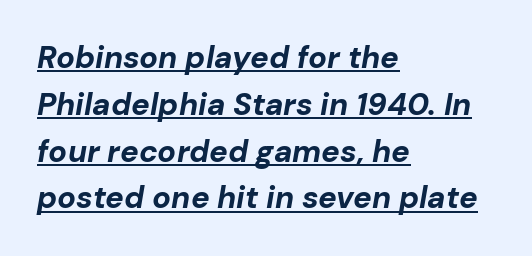
The image shows 31 px bold type, italic (leaning right); set left-aligned, normal line spacing (1.51x), normal letter spacing, underlined; low stroke contrast and a medium x-height.
